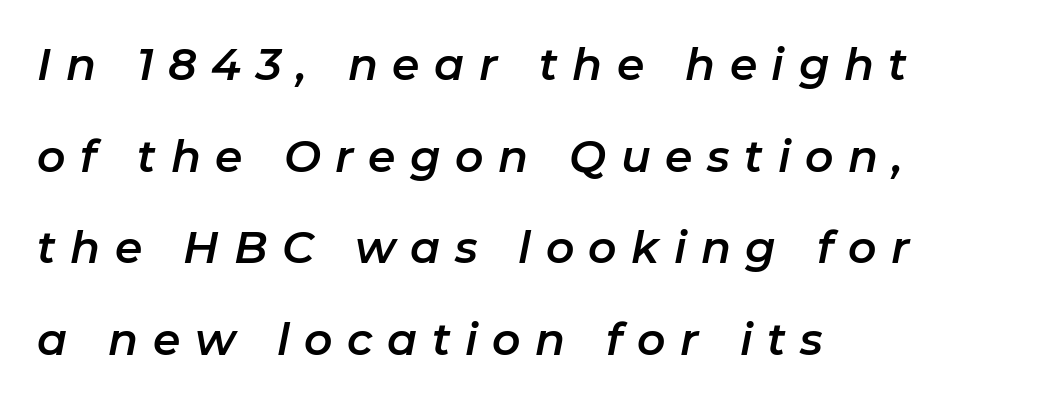
The image shows 44 px text type, italic (leaning right); set left-aligned, loose line spacing (2.08x), unusually wide letter spacing (+0.33 em), not underlined; low stroke contrast and a medium x-height.
